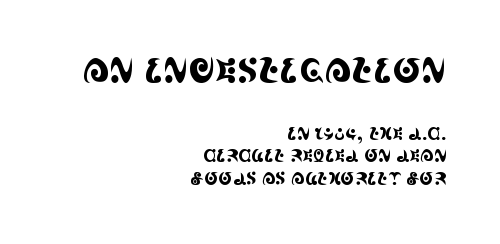
Q: Is the text italic (slanted)? A: No, it is upright.
Q: Is the typeface a serif or a sans-serif typeface? A: Serif.
Q: Is the text underlined? A: No.
Q: How is the paragraph aligned? A: Right-aligned.
Q: Is the spacing between letters normal or unusually wide? A: Normal.
Q: Is the spacing between lines tight, normal or loose? A: Normal.
Q: Which block of text is set in a larger size, the first (top) or the second (bottom)? A: The first (top) one.
Q: Width (condensed, normal, or wide)? A: Condensed.
Q: x-height? A: Large.
Q: Monospaced? A: No.
